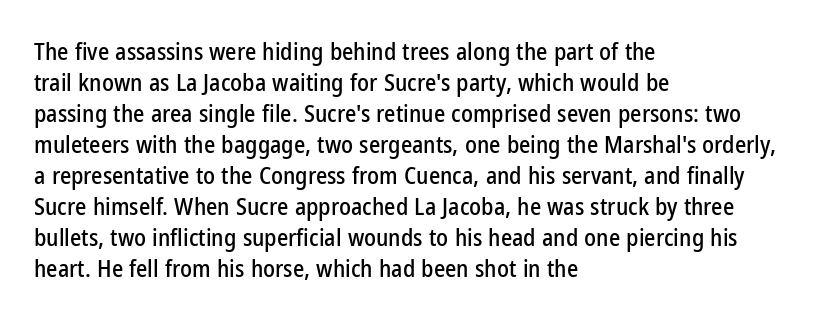
The rag falls on the right side of this text block. How would I describe the line gaps? Plain and ordinary. Ordinary non-slanted type is in use. The gaps between neighbouring characters are ordinary and unremarkable.
